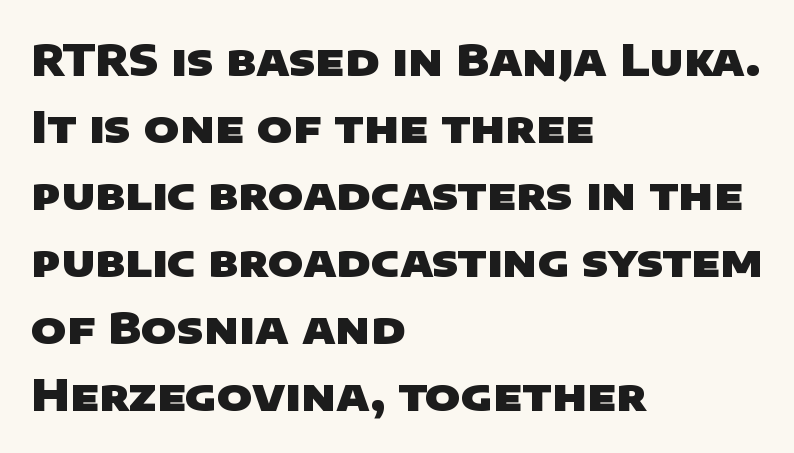
Looks like regular typesetting: each glyph gets only the width it needs. Baseline-to-baseline distance is the conventional proportion of letter height. Weight: bold. A bare baseline throughout the passage. Look at the tracking — it's just the regular setting, nothing added.
